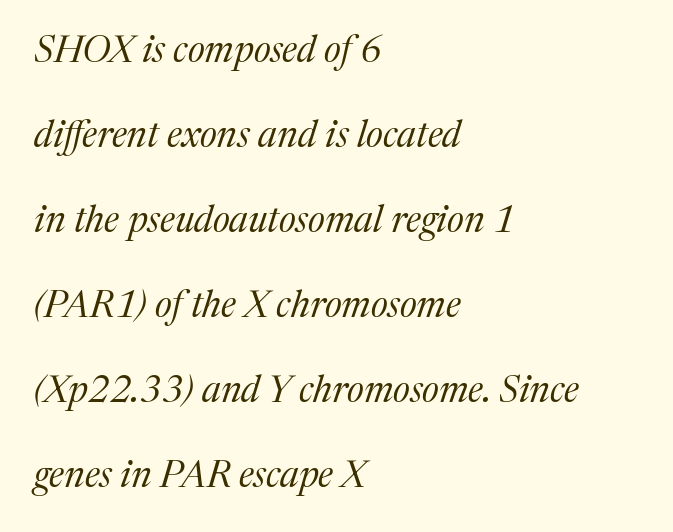
The image shows 37 px regular-weight serif type, italic (leaning right); set left-aligned, loose line spacing (2.3x), normal letter spacing, not underlined; medium stroke contrast and a medium x-height.
